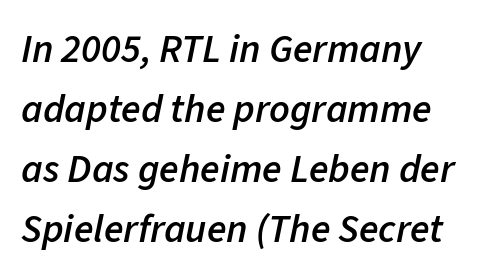
The image shows 40 px semibold type, italic (leaning right); set normal line spacing (1.5x), normal letter spacing, not underlined; low stroke contrast and a medium x-height.
